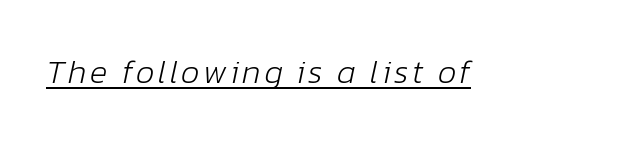
Is the stroke heavy? The answer is a plain regular-or-lighter. These lines were composed using italics. This sample has the flowing, uneven cadence of proportional lettering. This rendering features underlined lettering.
